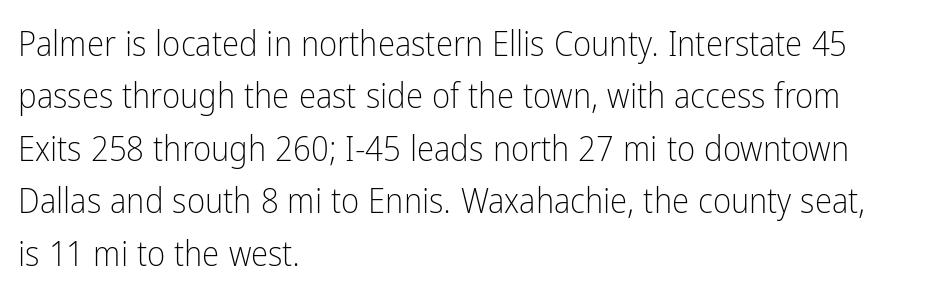
It's the straight-up-and-down kind of type. Line starts are locked; line ends wander. Compared with typical body copy, the letter spacing here is the same. Honestly, there is no underline to notice here at all.
